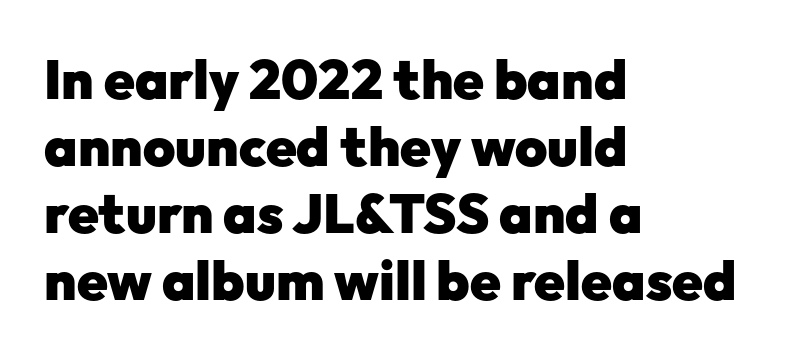
Glance below the letters and you will spot only blank space. Compared with an ordinary text face, these strokes are far heavier — a full bold. Note the varied advance widths — an 'i' is clearly narrower than an 'm'. No extra tracking has been applied to these lines. Line starts are locked; line ends wander. Nope, no serifs anywhere on these letters.
